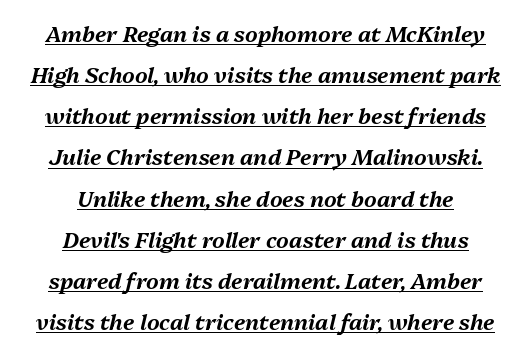
Q: Is the text italic (slanted)? A: Yes, it leans right by about 13 degrees.
Q: Is the text underlined? A: Yes.
Q: How is the paragraph aligned? A: Centered.
Q: Is the spacing between letters normal or unusually wide? A: Normal.
